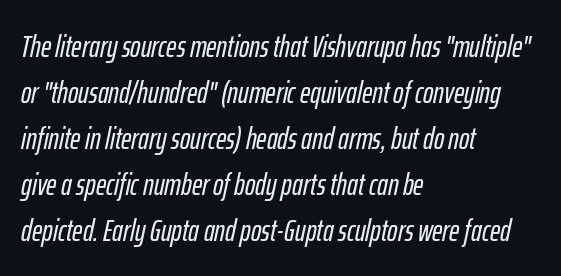
Decoration check: the copy has no underline. What stands out about the letter spacing? Nothing — it is the standard amount. Leading: standard. When letters slant like this, we call the style italic.
